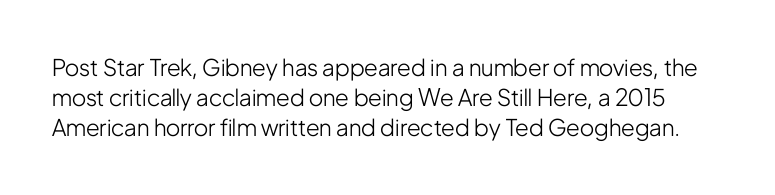
{"italic": "no", "bold": "no", "underline": "no", "line_spacing": "normal", "line_spacing_ratio": 1.31, "letter_spacing": "normal", "letter_spacing_em": 0.0, "glyph_px": 23}
